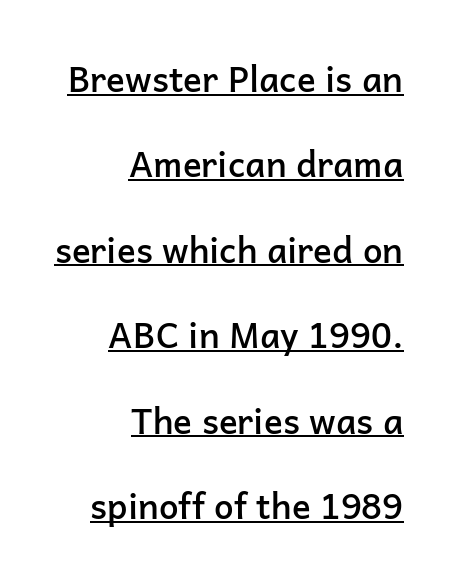
Q: Is the text bold? A: Semi-bold.
Q: Is the text italic (slanted)? A: No, it is upright.
Q: Is the typeface a serif or a sans-serif typeface? A: Sans-serif.
Q: Is the text underlined? A: Yes.
Q: How is the paragraph aligned? A: Right-aligned.
Q: Is the spacing between letters normal or unusually wide? A: Normal.
Q: Is the spacing between lines tight, normal or loose? A: Loose.
Q: Width (condensed, normal, or wide)? A: Normal.
Q: Stroke contrast? A: Low.
Q: x-height? A: Medium.
Q: Monospaced? A: No.
